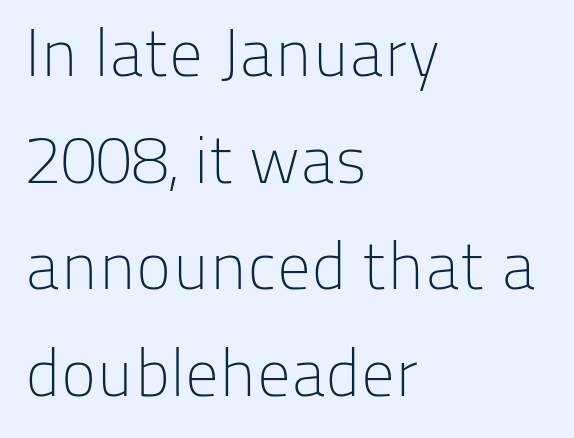
The image shows 67 px light sans-serif type, upright; set left-aligned, normal line spacing (1.59x), normal letter spacing, not underlined; low stroke contrast and a medium x-height.
